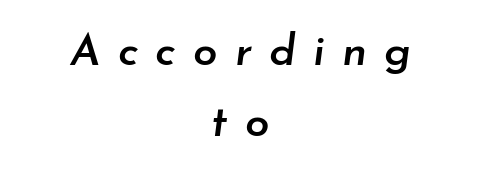
The image shows 44 px semibold type, italic (leaning right); set centered, normal line spacing (1.62x), unusually wide letter spacing (+0.39 em), not underlined; low stroke contrast and a small x-height.
